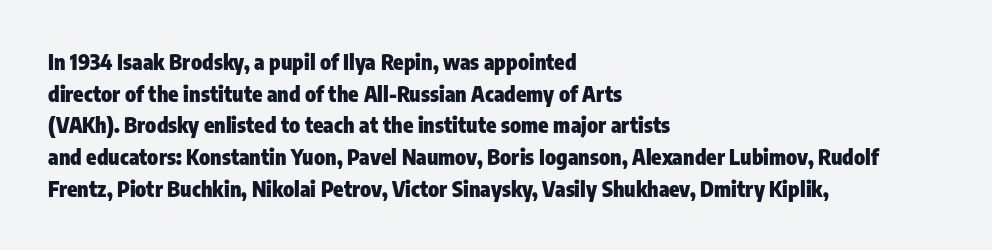
{"italic": "no", "bold": "yes", "underline": "no", "align": "left", "line_spacing": "normal", "line_spacing_ratio": 1.51, "letter_spacing": "normal", "letter_spacing_em": 0.0, "glyph_px": 21}
